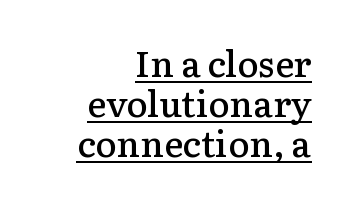
{"serif": "yes", "italic": "no", "bold": "semi", "weight": "semibold", "width": "normal", "stroke_contrast": "low", "x_height": "medium", "monospaced": "no", "underline": "yes", "align": "right", "line_spacing": "tight", "line_spacing_ratio": 1.11, "letter_spacing": "normal", "letter_spacing_em": 0.0, "glyph_px": 36}
